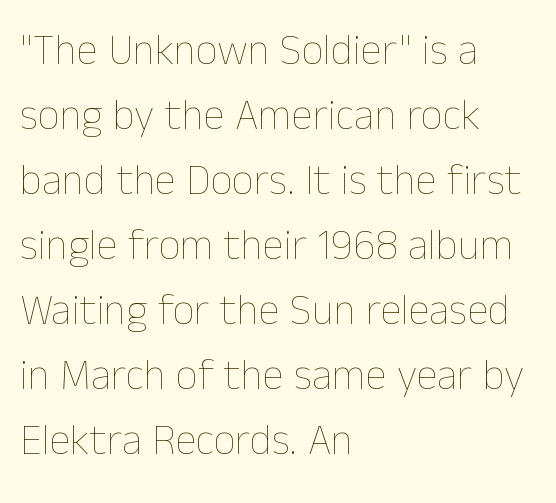
{"italic": "no", "bold": "no", "weight": "thin", "width": "normal", "stroke_contrast": "low", "x_height": "medium", "monospaced": "no", "underline": "no", "align": "left", "line_spacing": "normal", "line_spacing_ratio": 1.51, "letter_spacing": "normal", "letter_spacing_em": 0.0, "glyph_px": 43}
